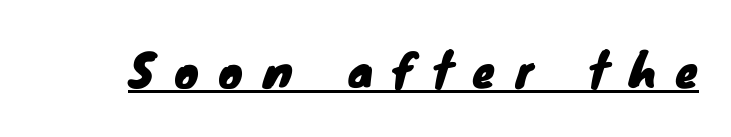
{"serif": "no", "width": "normal", "stroke_contrast": "low", "x_height": "small", "monospaced": "no", "underline": "yes", "letter_spacing": "wide", "letter_spacing_em": 0.46, "glyph_px": 45}
